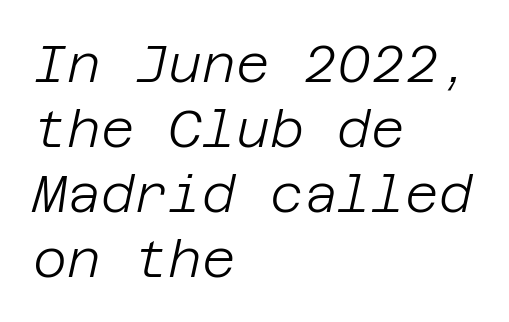
Q: Is the text bold? A: No.
Q: Is the text italic (slanted)? A: Yes, it leans right by about 12 degrees.
Q: Is the text underlined? A: No.
Q: How is the paragraph aligned? A: Left-aligned.
Q: Is the spacing between letters normal or unusually wide? A: Normal.
Q: Is the spacing between lines tight, normal or loose? A: Normal.
Q: Width (condensed, normal, or wide)? A: Normal.
Q: Stroke contrast? A: Low.
Q: x-height? A: Large.
